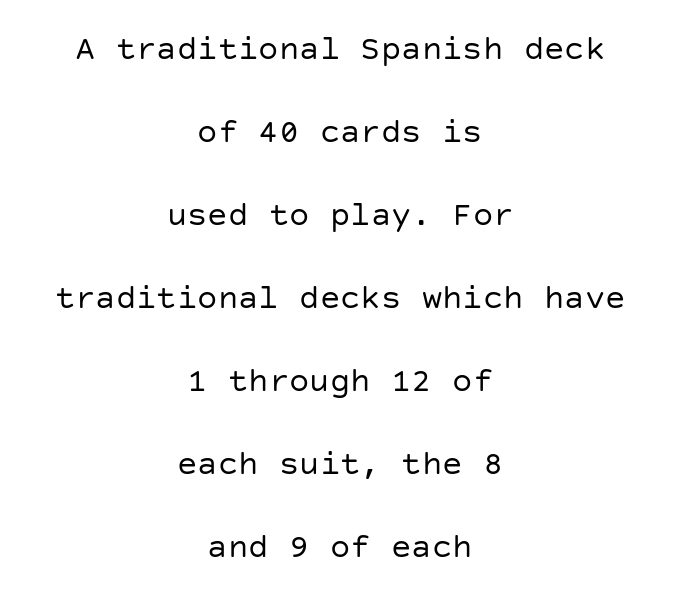
The image shows 34 px regular-weight sans-serif type, upright; set centered, loose line spacing (2.44x), normal letter spacing, not underlined; low stroke contrast and a large x-height.
